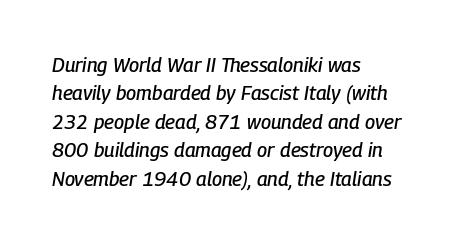
{"italic": "yes", "lean": "right", "slant_degrees": 9, "underline": "no", "align": "left", "line_spacing": "normal", "line_spacing_ratio": 1.42, "letter_spacing": "normal", "letter_spacing_em": 0.0, "glyph_px": 20}
